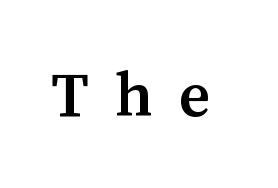
{"serif": "yes", "italic": "no", "bold": "semi", "weight": "semibold", "width": "normal", "stroke_contrast": "medium", "x_height": "medium", "monospaced": "no", "underline": "no", "letter_spacing": "wide", "letter_spacing_em": 0.42, "glyph_px": 62}
